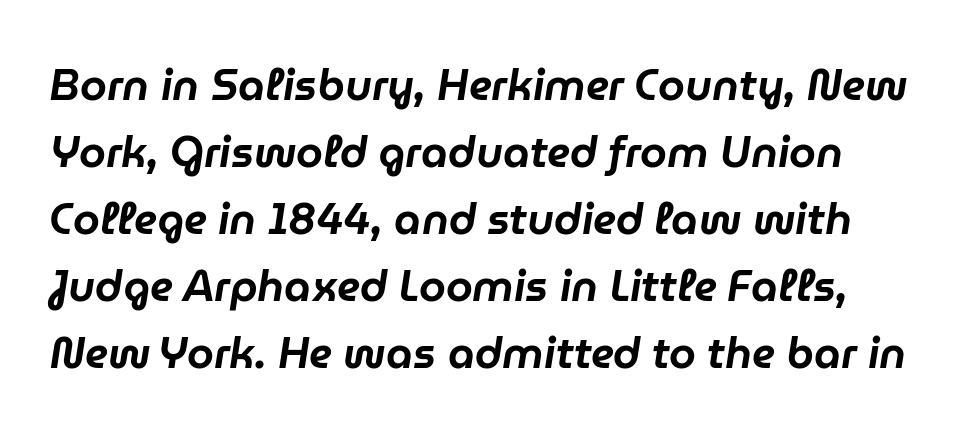
{"italic": "yes", "lean": "right", "slant_degrees": 9, "width": "normal", "stroke_contrast": "low", "x_height": "medium", "monospaced": "no", "underline": "no", "line_spacing": "normal", "line_spacing_ratio": 1.56, "letter_spacing": "normal", "letter_spacing_em": 0.0, "glyph_px": 43}
